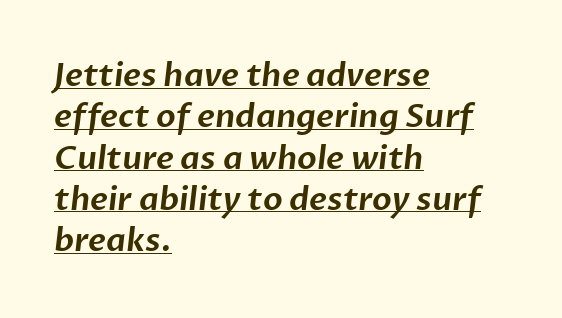
A baseline rule has been typeset under these characters. A typesetter would call this proportional, since set widths differ per character. This sample uses a sans-serif face. There is no visible air inserted between adjacent glyphs. Vertical spacing — default. Each line starts at the same left margin while the right side varies.
